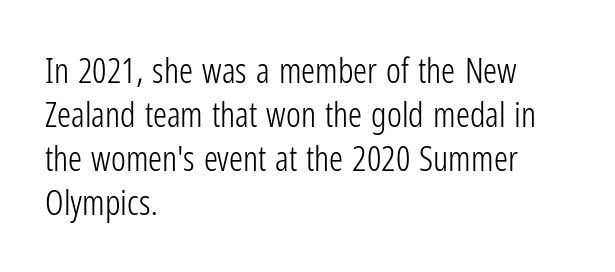
Q: Is the text bold? A: No.
Q: Is the text italic (slanted)? A: No, it is upright.
Q: Is the typeface a serif or a sans-serif typeface? A: Sans-serif.
Q: Is the text underlined? A: No.
Q: How is the paragraph aligned? A: Left-aligned.
Q: Is the spacing between letters normal or unusually wide? A: Normal.
Q: Is the spacing between lines tight, normal or loose? A: Normal.
Q: Width (condensed, normal, or wide)? A: Condensed.
Q: Stroke contrast? A: Low.
Q: x-height? A: Medium.
Q: Monospaced? A: No.
